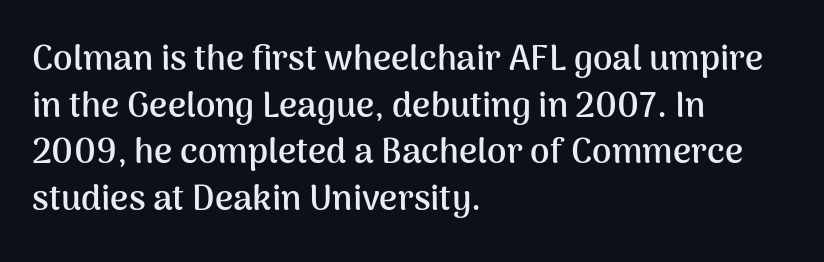
{"serif": "no", "italic": "no", "bold": "yes", "weight": "semibold", "width": "normal", "stroke_contrast": "medium", "x_height": "medium", "monospaced": "no", "underline": "no", "align": "left", "line_spacing": "normal", "line_spacing_ratio": 1.33, "letter_spacing": "normal", "letter_spacing_em": 0.0, "glyph_px": 35}
